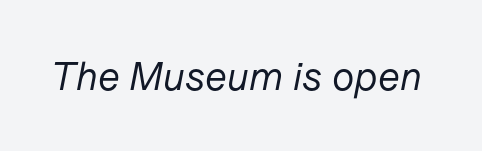
{"italic": "yes", "lean": "right", "slant_degrees": 11, "bold": "no", "weight": "regular", "width": "normal", "stroke_contrast": "low", "x_height": "medium", "monospaced": "no", "underline": "no", "letter_spacing": "normal", "letter_spacing_em": 0.0, "glyph_px": 40}
